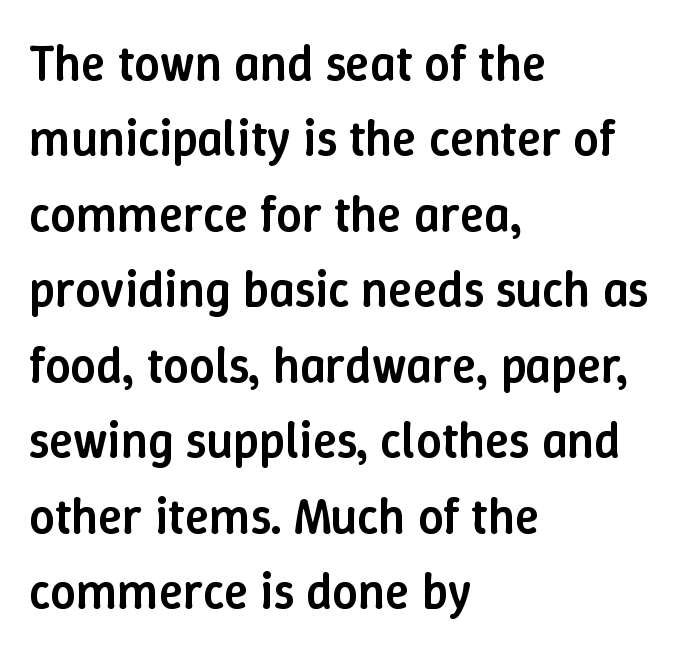
{"italic": "no", "bold": "semi", "weight": "semibold", "width": "normal", "stroke_contrast": "low", "x_height": "medium", "monospaced": "no", "underline": "no", "align": "left", "line_spacing": "normal", "line_spacing_ratio": 1.51, "letter_spacing": "normal", "letter_spacing_em": 0.0, "glyph_px": 50}
